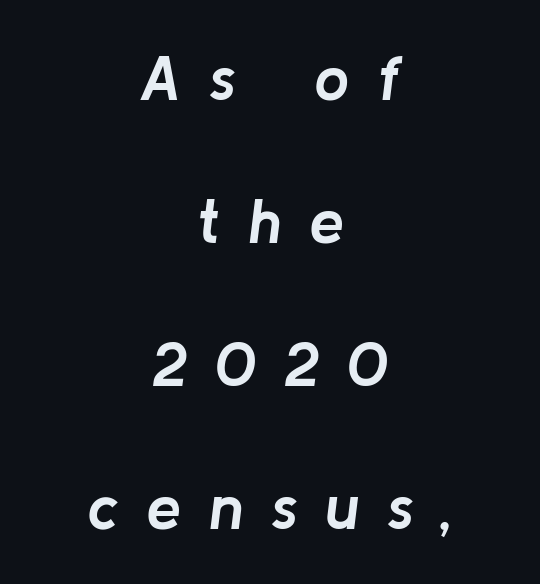
Notice the wide empty band between every row — that's loose leading. A student would call this center alignment; a typographer would say set centered. Proportional: the letters do not fall into vertical columns. Looking at the ascenders, they clearly lean. Its strokes are broad and dark, the hallmark of bold type. Look at the tracking — it's clearly loosened, letters drifting apart.
